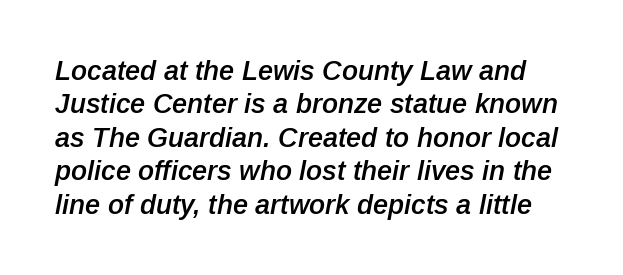
{"italic": "yes", "lean": "right", "slant_degrees": 12, "bold": "semi", "underline": "no", "line_spacing_ratio": 1.24, "letter_spacing": "normal", "letter_spacing_em": 0.0, "glyph_px": 27}
